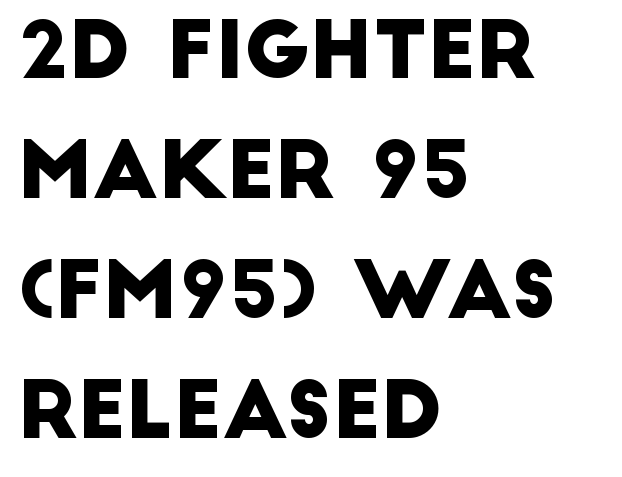
The image shows 79 px sans-serif type; set left-aligned, normal line spacing (1.52x), normal letter spacing, not underlined; low stroke contrast and a large x-height.
